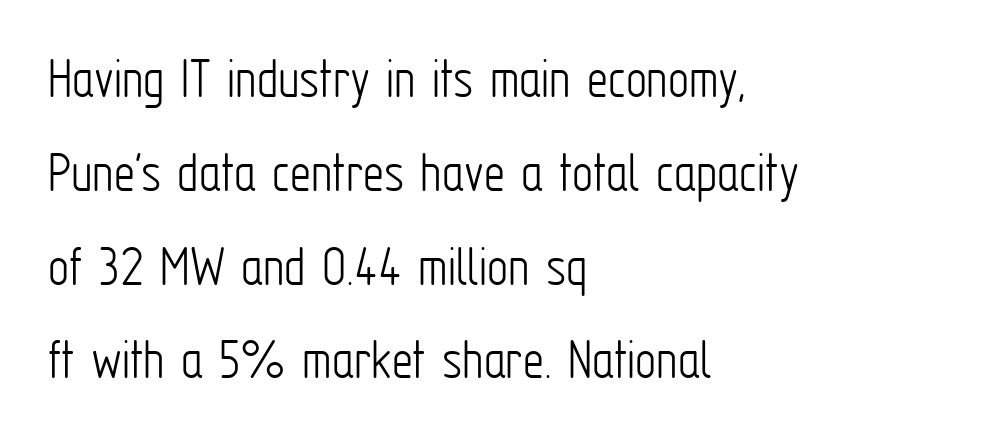
Q: Is the text bold? A: No.
Q: Is the text italic (slanted)? A: No, it is upright.
Q: Is the typeface a serif or a sans-serif typeface? A: Sans-serif.
Q: Is the text underlined? A: No.
Q: How is the paragraph aligned? A: Left-aligned.
Q: Is the spacing between letters normal or unusually wide? A: Normal.
Q: Is the spacing between lines tight, normal or loose? A: Normal.
Q: Width (condensed, normal, or wide)? A: Condensed.
Q: Stroke contrast? A: Low.
Q: x-height? A: Medium.
Q: Monospaced? A: No.
